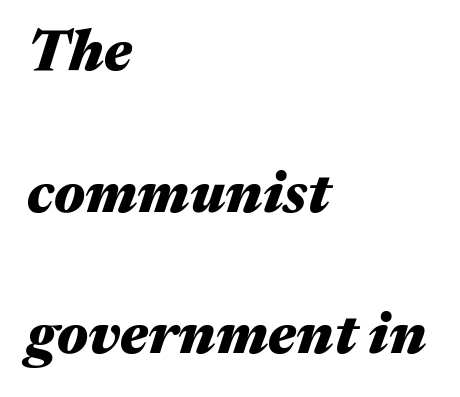
The image shows 58 px heavy, wide type, italic (leaning right); set left-aligned, loose line spacing (2.44x), normal letter spacing, not underlined; medium stroke contrast and a medium x-height.
